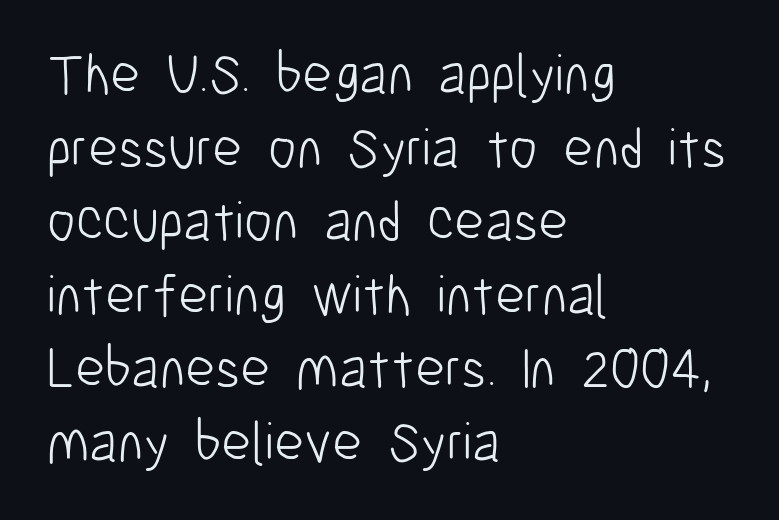
{"serif": "no", "italic": "no", "bold": "no", "weight": "light", "width": "condensed", "stroke_contrast": "low", "x_height": "medium", "monospaced": "no", "underline": "no", "align": "left", "line_spacing": "normal", "line_spacing_ratio": 1.29, "letter_spacing": "normal", "letter_spacing_em": 0.0, "glyph_px": 57}
